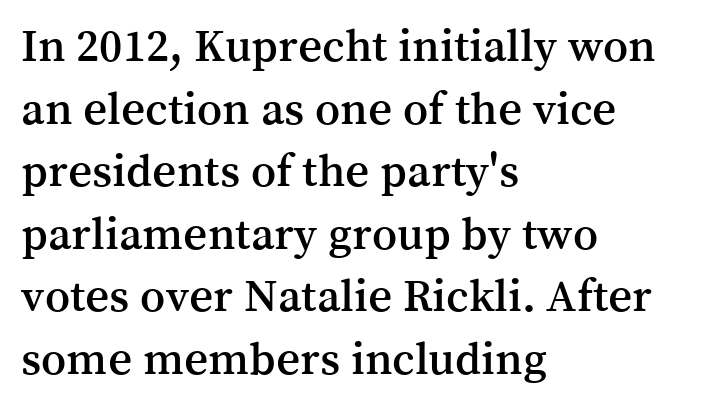
Q: Is the text italic (slanted)? A: No, it is upright.
Q: Is the typeface a serif or a sans-serif typeface? A: Serif.
Q: Is the text underlined? A: No.
Q: How is the paragraph aligned? A: Left-aligned.
Q: Is the spacing between letters normal or unusually wide? A: Normal.
Q: Is the spacing between lines tight, normal or loose? A: Normal.
Q: Width (condensed, normal, or wide)? A: Normal.
Q: Stroke contrast? A: Medium.
Q: x-height? A: Medium.
Q: Monospaced? A: No.
